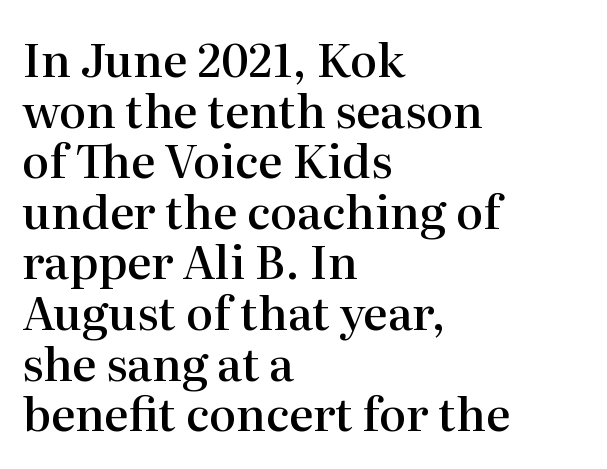
{"serif": "yes", "italic": "no", "bold": "semi", "weight": "semibold", "width": "normal", "stroke_contrast": "high", "x_height": "medium", "monospaced": "no", "underline": "no", "align": "left", "line_spacing": "tight", "line_spacing_ratio": 1.1, "letter_spacing": "normal", "letter_spacing_em": 0.0, "glyph_px": 46}
